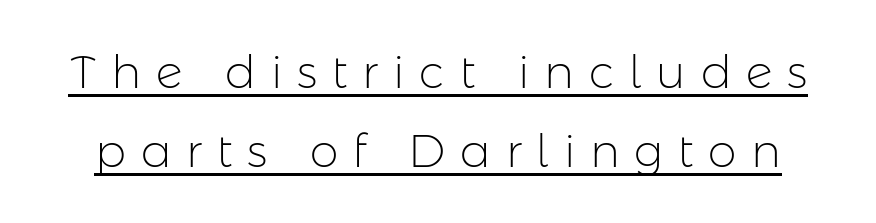
The image shows 46 px light sans-serif type, upright; set line spacing 1.72x, unusually wide letter spacing (+0.32 em), underlined; low stroke contrast and a medium x-height.
